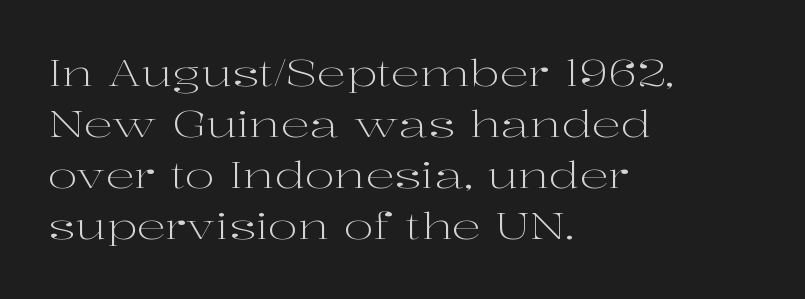
Q: Is the text bold? A: No.
Q: Is the text italic (slanted)? A: No, it is upright.
Q: Is the typeface a serif or a sans-serif typeface? A: Serif.
Q: Is the text underlined? A: No.
Q: How is the paragraph aligned? A: Left-aligned.
Q: Is the spacing between letters normal or unusually wide? A: Normal.
Q: Is the spacing between lines tight, normal or loose? A: Normal.
Q: Width (condensed, normal, or wide)? A: Wide.
Q: Stroke contrast? A: High.
Q: x-height? A: Medium.
Q: Monospaced? A: No.
